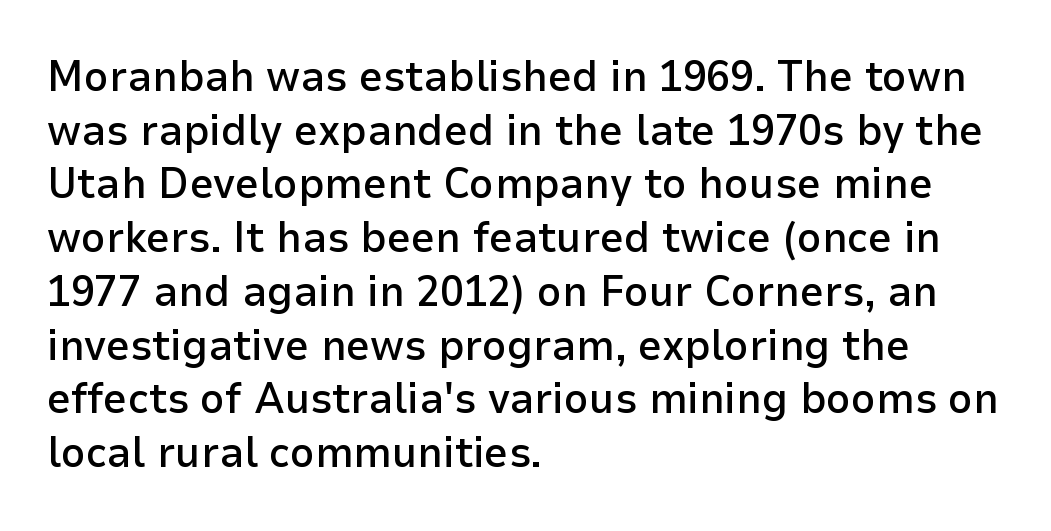
Q: Is the text bold? A: Semi-bold.
Q: Is the text italic (slanted)? A: No, it is upright.
Q: Is the typeface a serif or a sans-serif typeface? A: Sans-serif.
Q: Is the text underlined? A: No.
Q: How is the paragraph aligned? A: Left-aligned.
Q: Is the spacing between letters normal or unusually wide? A: Normal.
Q: Is the spacing between lines tight, normal or loose? A: Normal.
Q: Width (condensed, normal, or wide)? A: Normal.
Q: Stroke contrast? A: Low.
Q: x-height? A: Medium.
Q: Monospaced? A: No.
